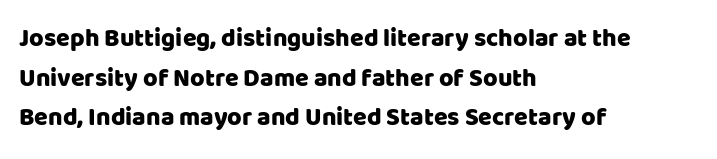
Q: Is the text italic (slanted)? A: No, it is upright.
Q: Is the text underlined? A: No.
Q: How is the paragraph aligned? A: Left-aligned.
Q: Is the spacing between letters normal or unusually wide? A: Normal.
Q: Is the spacing between lines tight, normal or loose? A: Normal.
